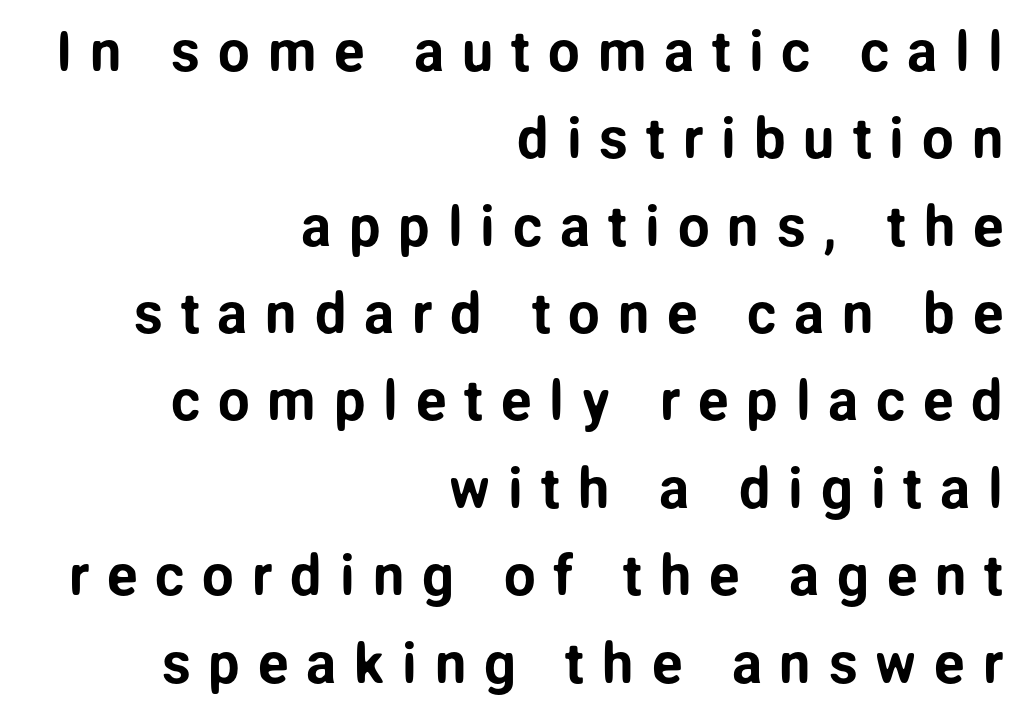
{"serif": "no", "italic": "no", "width": "normal", "stroke_contrast": "low", "x_height": "medium", "monospaced": "no", "underline": "no", "align": "right", "line_spacing": "normal", "line_spacing_ratio": 1.56, "letter_spacing": "wide", "letter_spacing_em": 0.32, "glyph_px": 56}
